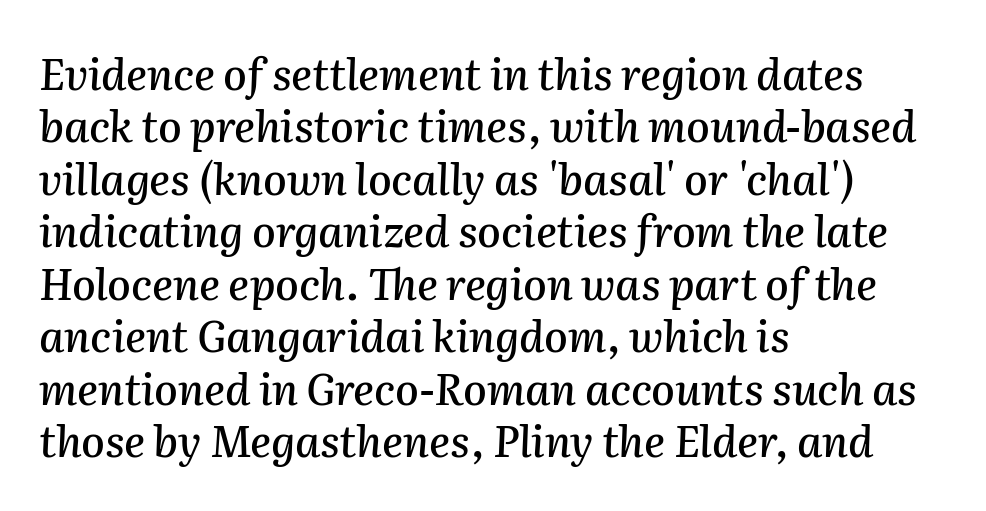
Q: Is the text italic (slanted)? A: Yes, it leans right by about 2 degrees.
Q: Is the text underlined? A: No.
Q: How is the paragraph aligned? A: Left-aligned.
Q: Is the spacing between letters normal or unusually wide? A: Normal.
Q: Width (condensed, normal, or wide)? A: Normal.
Q: Stroke contrast? A: Medium.
Q: x-height? A: Medium.
Q: Monospaced? A: No.
